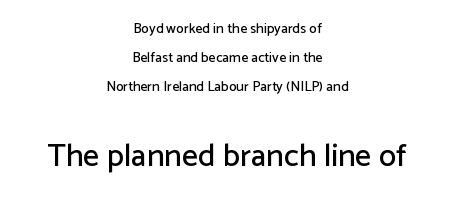
Q: Is the text italic (slanted)? A: No, it is upright.
Q: Is the typeface a serif or a sans-serif typeface? A: Sans-serif.
Q: Is the text underlined? A: No.
Q: How is the paragraph aligned? A: Centered.
Q: Is the spacing between letters normal or unusually wide? A: Normal.
Q: Is the spacing between lines tight, normal or loose? A: Loose.
Q: Which block of text is set in a larger size, the first (top) or the second (bottom)? A: The second (bottom) one.
Q: Width (condensed, normal, or wide)? A: Normal.
Q: Stroke contrast? A: Low.
Q: x-height? A: Medium.
Q: Monospaced? A: No.
